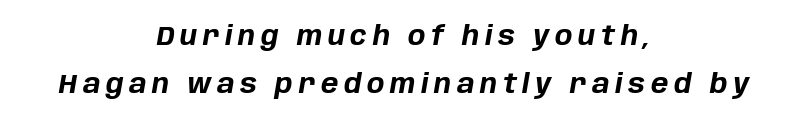
{"italic": "yes", "lean": "right", "slant_degrees": 10, "bold": "yes", "underline": "no", "align": "center", "line_spacing_ratio": 1.86, "letter_spacing": "wide", "letter_spacing_em": 0.22, "glyph_px": 26}
